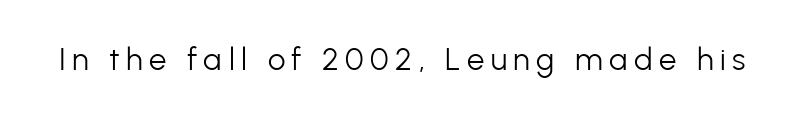
Q: Is the text bold? A: No.
Q: Is the text italic (slanted)? A: No, it is upright.
Q: Is the typeface a serif or a sans-serif typeface? A: Sans-serif.
Q: Is the text underlined? A: No.
Q: Is the spacing between letters normal or unusually wide? A: Unusually wide.
Q: Width (condensed, normal, or wide)? A: Normal.
Q: Stroke contrast? A: Low.
Q: x-height? A: Medium.
Q: Monospaced? A: No.
